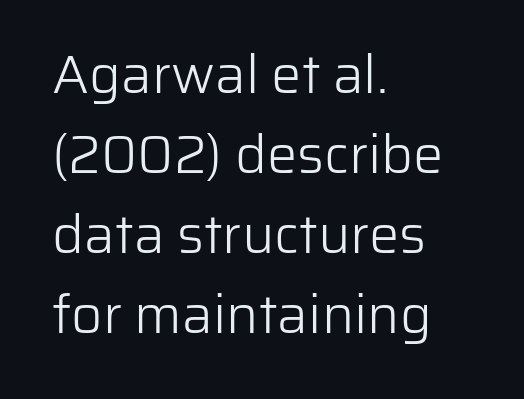
Weight class: somewhere from thin through regular. Note: no serifs on the glyphs. You can tell it's not italic because the verticals are truly vertical. These lines stack with their left ends in a neat column.
